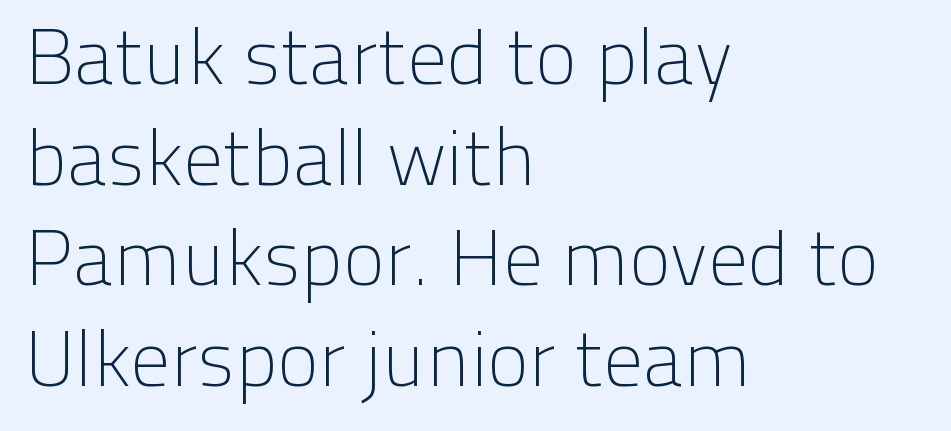
Q: Is the text bold? A: No.
Q: Is the text italic (slanted)? A: No, it is upright.
Q: Is the typeface a serif or a sans-serif typeface? A: Sans-serif.
Q: Is the text underlined? A: No.
Q: How is the paragraph aligned? A: Left-aligned.
Q: Is the spacing between letters normal or unusually wide? A: Normal.
Q: Is the spacing between lines tight, normal or loose? A: Normal.
Q: Width (condensed, normal, or wide)? A: Normal.
Q: Stroke contrast? A: Low.
Q: x-height? A: Medium.
Q: Monospaced? A: No.
